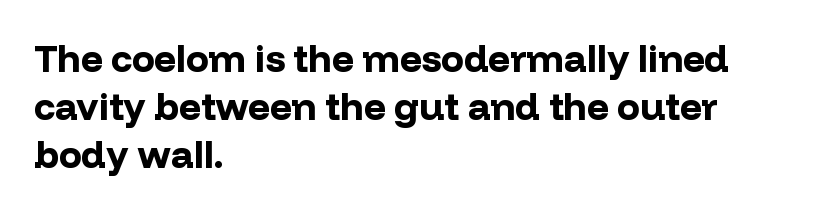
The image shows 38 px bold sans-serif type, upright; set left-aligned, normal line spacing (1.26x), normal letter spacing, not underlined; low stroke contrast and a medium x-height.
